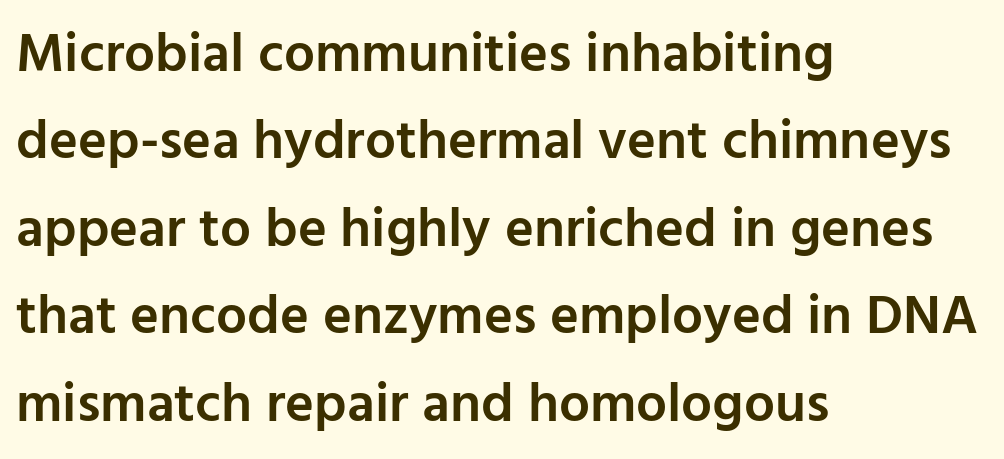
Q: Is the text bold? A: Semi-bold.
Q: Is the text italic (slanted)? A: No, it is upright.
Q: Is the typeface a serif or a sans-serif typeface? A: Sans-serif.
Q: Is the text underlined? A: No.
Q: How is the paragraph aligned? A: Left-aligned.
Q: Is the spacing between letters normal or unusually wide? A: Normal.
Q: Is the spacing between lines tight, normal or loose? A: Normal.
Q: Width (condensed, normal, or wide)? A: Normal.
Q: Stroke contrast? A: Low.
Q: x-height? A: Medium.
Q: Monospaced? A: No.
